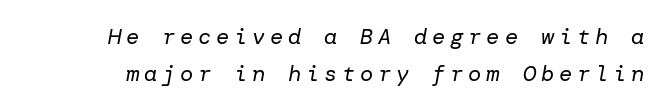
The image shows 22 px text type, italic (leaning right); set normal line spacing (1.68x), unusually wide letter spacing (+0.22 em), not underlined.
